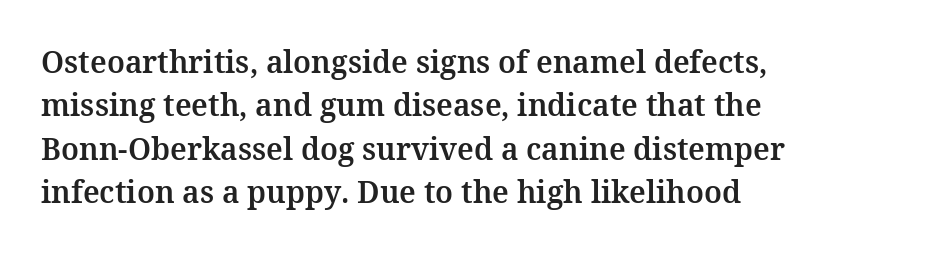
Q: Is the text italic (slanted)? A: No, it is upright.
Q: Is the typeface a serif or a sans-serif typeface? A: Serif.
Q: Is the text underlined? A: No.
Q: How is the paragraph aligned? A: Left-aligned.
Q: Is the spacing between letters normal or unusually wide? A: Normal.
Q: Is the spacing between lines tight, normal or loose? A: Normal.
Q: Width (condensed, normal, or wide)? A: Normal.
Q: Stroke contrast? A: Medium.
Q: x-height? A: Medium.
Q: Monospaced? A: No.
